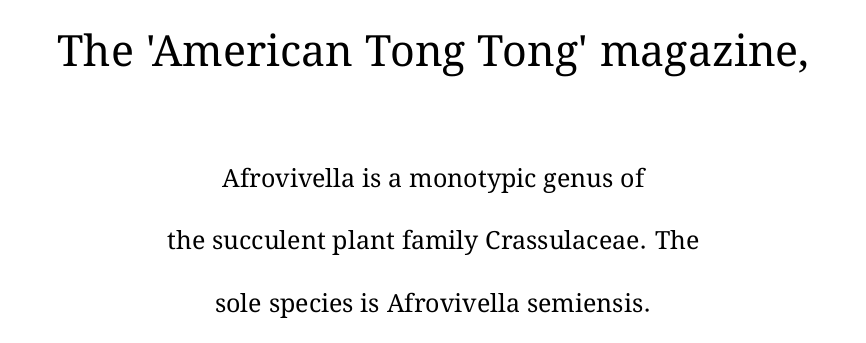
The image shows 43 px regular-weight type, upright; set centered, loose line spacing (2.5x), normal letter spacing, not underlined; the first (top) block is 1.72x larger; medium stroke contrast and a medium x-height.
